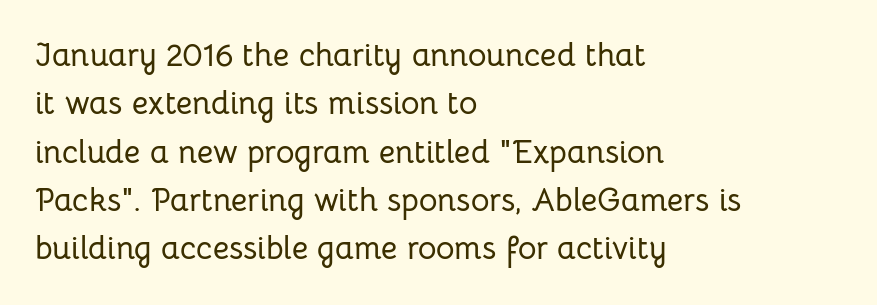
Unmarked baselines from the first word to the last. Each letter keeps its own natural width here, so spacing adapts to shape. The block of text has a typical density, with ordinary space between rows. Observe the absence of serifs on each vertical stroke in this sample.
